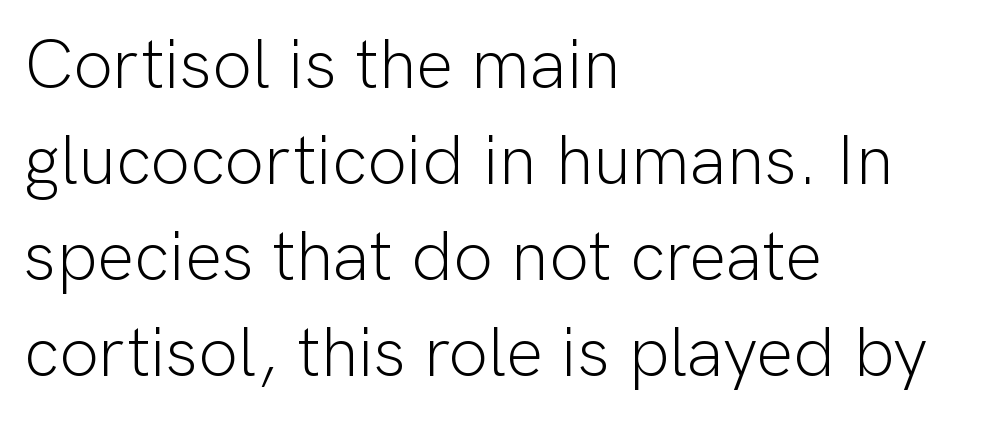
The image shows 70 px light sans-serif type, upright; set left-aligned, normal line spacing (1.37x), normal letter spacing, not underlined; low stroke contrast and a medium x-height.
